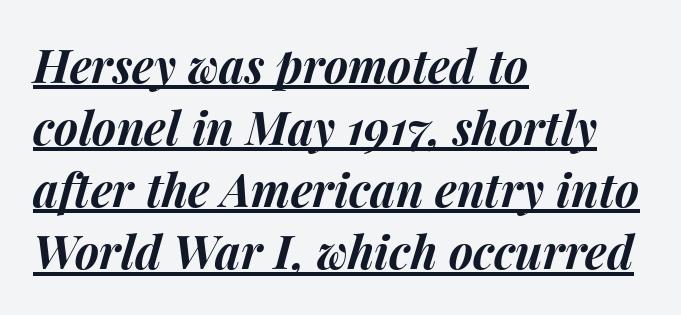
The type is set solid horizontally, with unmodified tracking. A typesetter would call this proportional, since set widths differ per character. If you measured baseline to baseline, you'd find a middling distance. A typographer would call this underscored text. A typesetter would mark this as italic.
